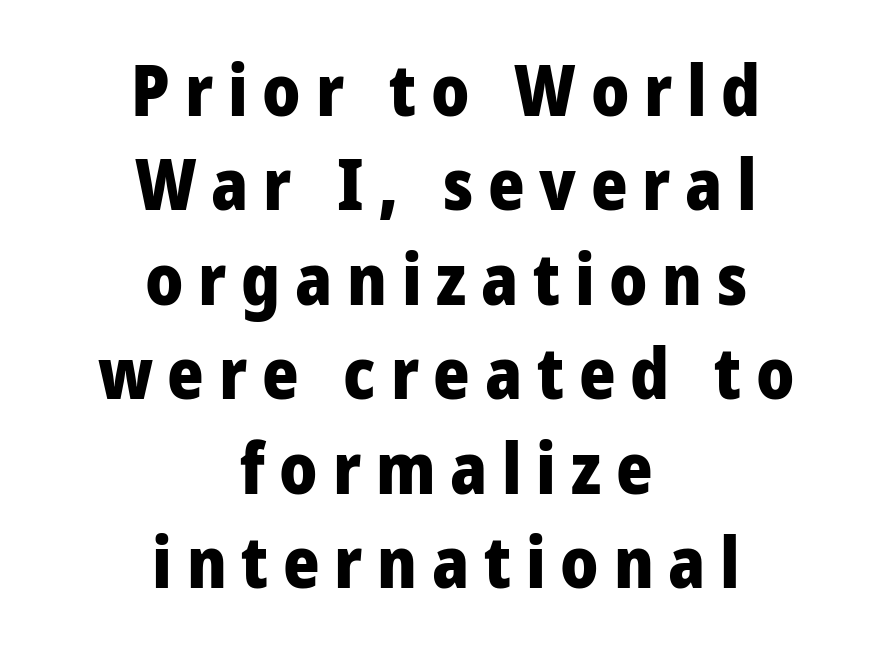
This block has exactly the height ordinary leading produces. Heavy-handed strokes throughout: this text is bold. Centered paragraph, ragged on both sides. The glyphs are unaccompanied by any horizontal stroke below them. The characters display no serif detailing; their extremities are plain.
